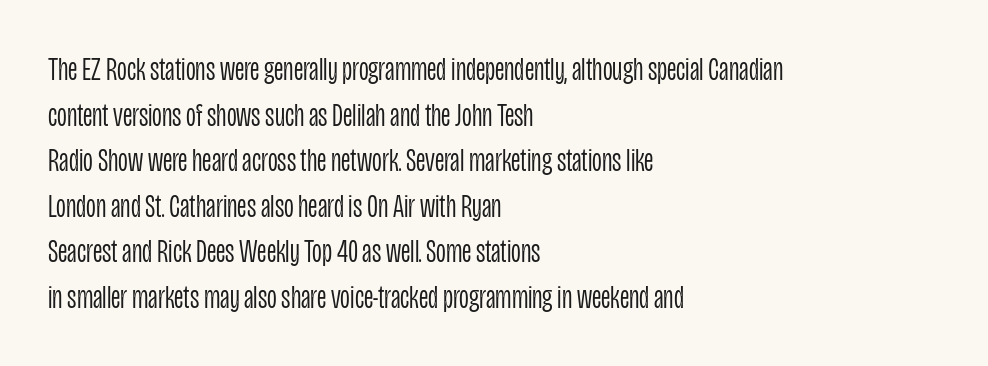
This block has exactly the height ordinary leading produces. Looks like regular typesetting: each glyph gets only the width it needs. In terms of letterform style, serifs are entirely absent. The font sits on the lighter half of the weight spectrum, regular included. Line beginnings align vertically; line endings do not. Descenders hang freely into open space.
